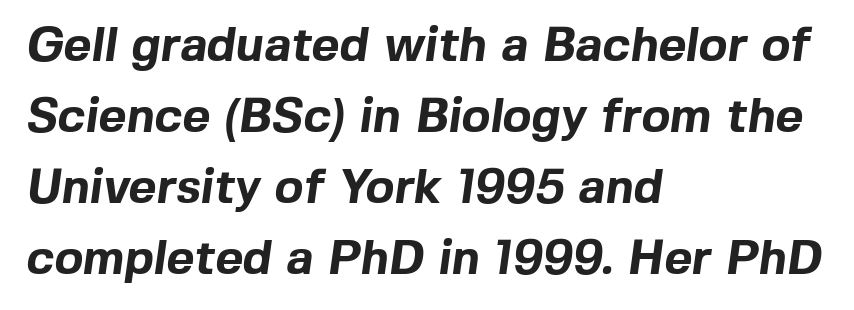
{"serif": "no", "bold": "yes", "weight": "bold", "width": "normal", "x_height": "medium", "monospaced": "no", "underline": "no", "align": "left", "line_spacing": "normal", "line_spacing_ratio": 1.48, "letter_spacing": "normal", "letter_spacing_em": 0.0, "glyph_px": 48}
